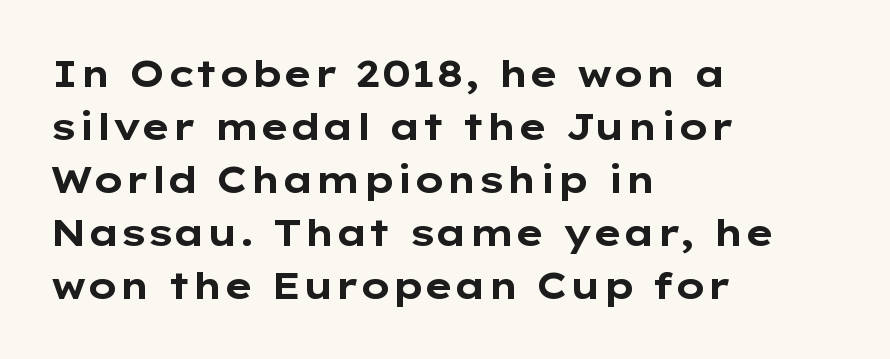
Q: Is the text bold? A: Yes.
Q: Is the text italic (slanted)? A: No, it is upright.
Q: Is the typeface a serif or a sans-serif typeface? A: Sans-serif.
Q: Is the text underlined? A: No.
Q: How is the paragraph aligned? A: Left-aligned.
Q: Is the spacing between letters normal or unusually wide? A: Normal.
Q: Is the spacing between lines tight, normal or loose? A: Normal.
Q: Width (condensed, normal, or wide)? A: Wide.
Q: Stroke contrast? A: Low.
Q: x-height? A: Medium.
Q: Monospaced? A: No.
